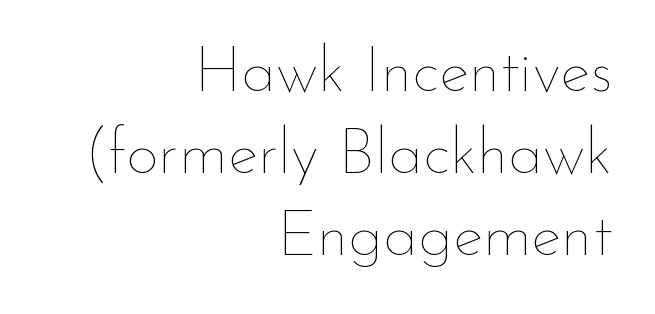
{"italic": "no", "bold": "no", "weight": "thin", "width": "normal", "stroke_contrast": "low", "x_height": "small", "monospaced": "no", "underline": "no", "align": "right", "line_spacing": "normal", "line_spacing_ratio": 1.28, "letter_spacing": "normal", "letter_spacing_em": 0.0, "glyph_px": 64}
